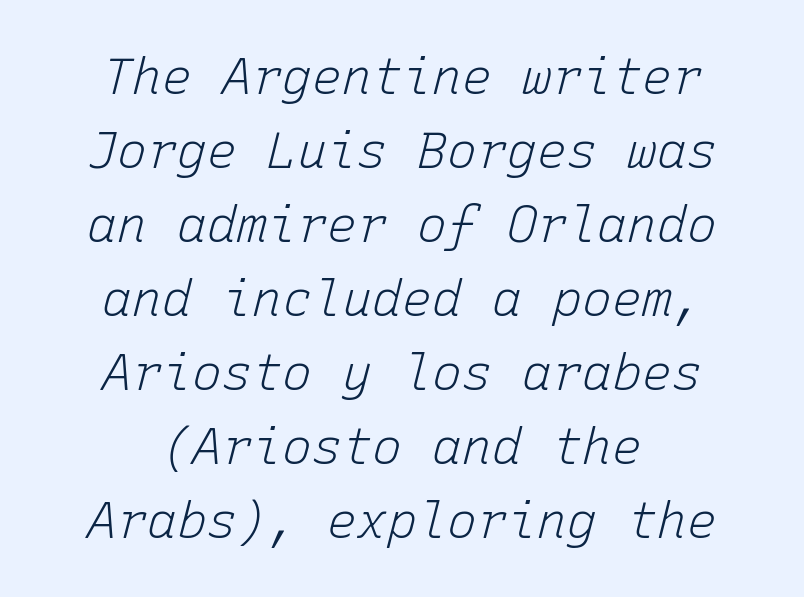
The image shows 50 px light type, italic (leaning right), monospaced; set centered, normal line spacing (1.48x), normal letter spacing, not underlined; low stroke contrast and a medium x-height.
